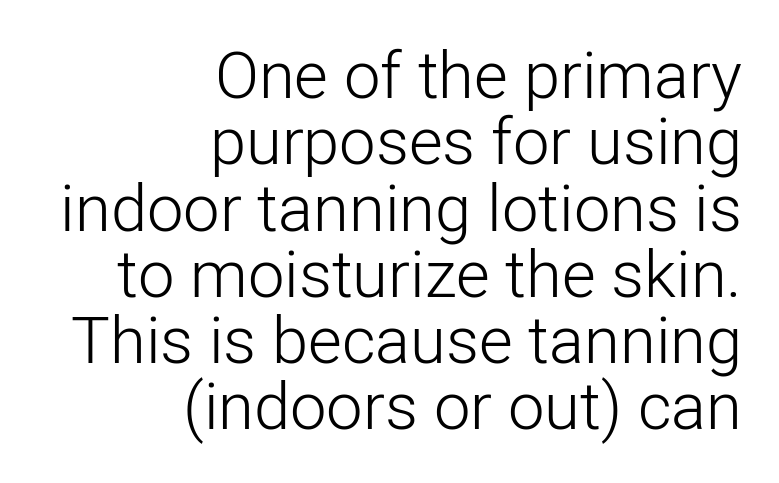
Honestly, there is no underline to notice here at all. The letters advance in unequal steps, a hallmark of proportional type. Compared with a typical body face, this is equally light or lighter still. Honestly, the rows look squashed on top of each other. The letterforms sit shoulder to shoulder at normal distance.
